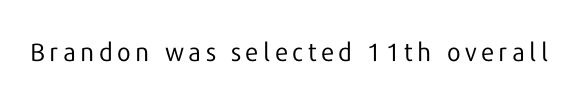
The image shows 25 px text type, upright; set not underlined.
